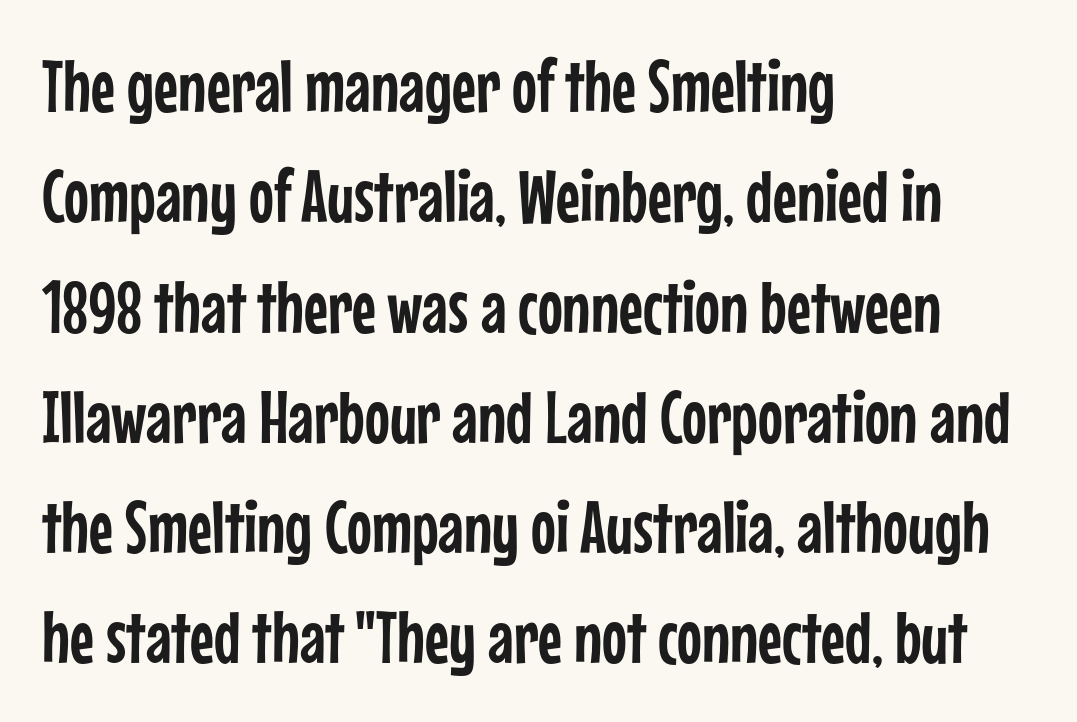
Normally led — the rows are evenly, conventionally spaced. Think of a printed novel: that variable character pitch is what you see here. Horizontally, the lines are justified to the leading edge only. The specimen reads as upright at a glance.
